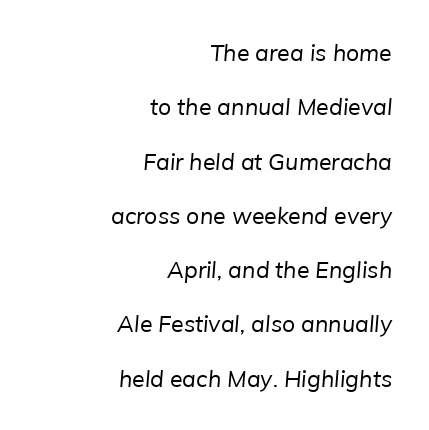
Successive baselines arrive slowly, with a big drop between each. Stems and bowls with no extra thickness — not bold. Does extra space separate the letters? No, they use regular spacing. The foot of each line stays bare and open.
